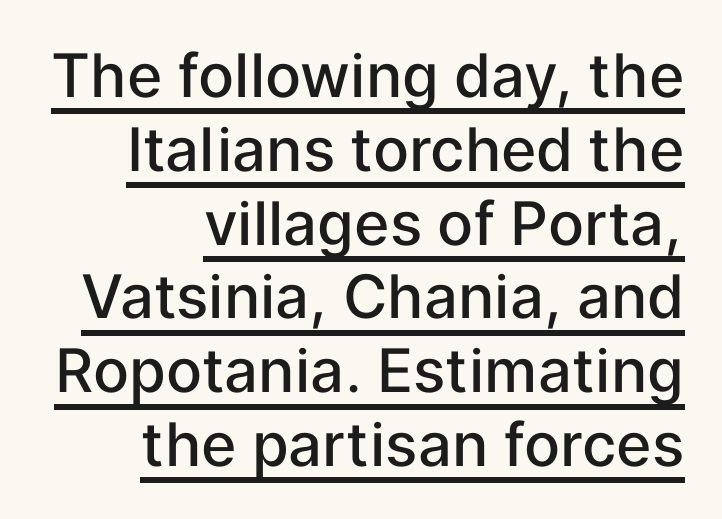
Between one letter and the next there's only the usual sliver of space. A fair bit of extra ink — the face is semibold, not bold. Right-aligned paragraph, ragged on the left. Beneath each row of characters lies a ruled line. The letters advance in unequal steps, a hallmark of proportional type. Typographically, this falls in the sans-serif category.
